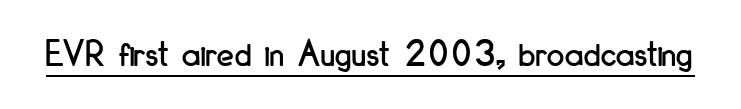
{"serif": "no", "italic": "no", "width": "condensed", "stroke_contrast": "low", "x_height": "small", "monospaced": "no", "underline": "yes", "letter_spacing": "normal", "letter_spacing_em": 0.0, "glyph_px": 39}
